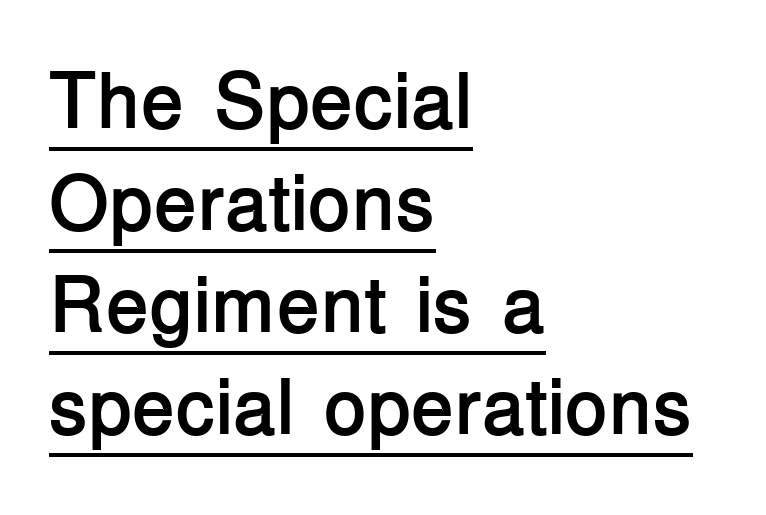
These lines sit exactly where default settings would place them. Every stem runs plumb, perpendicular to the baseline. Heft: maximum for text — a bold. Unlike a traditional serif, this face leaves its strokes unadorned. Is the block centered? No — it sits flush against the left margin. The tracking reads as untouched default to a designer's eye.
